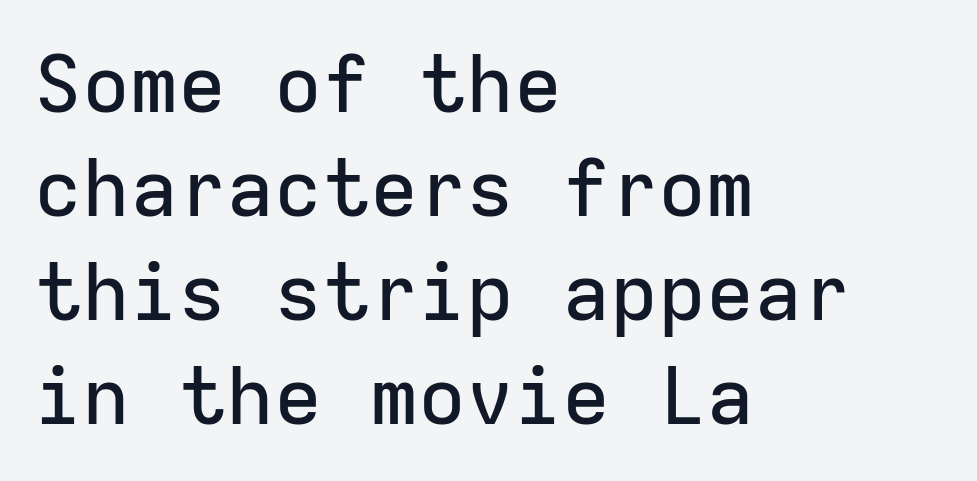
{"serif": "no", "italic": "no", "width": "normal", "stroke_contrast": "low", "x_height": "medium", "monospaced": "yes", "underline": "no", "align": "left", "line_spacing": "normal", "line_spacing_ratio": 1.3, "letter_spacing": "normal", "letter_spacing_em": 0.0, "glyph_px": 80}
